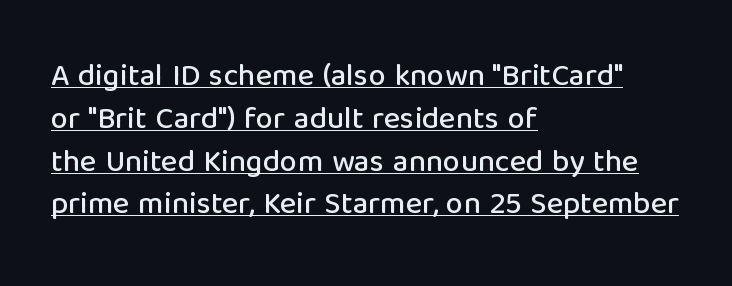
{"serif": "no", "italic": "no", "width": "normal", "stroke_contrast": "low", "x_height": "medium", "monospaced": "no", "underline": "yes", "align": "left", "line_spacing": "normal", "line_spacing_ratio": 1.38, "letter_spacing": "normal", "letter_spacing_em": 0.0, "glyph_px": 31}
